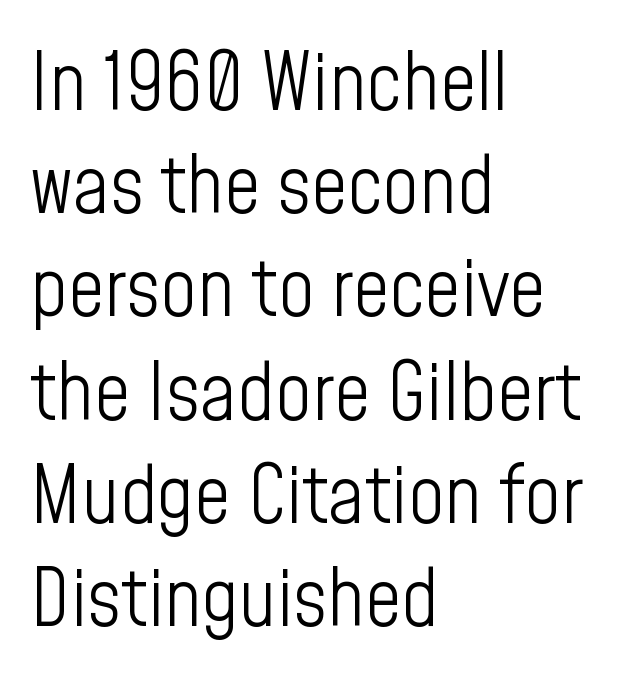
Q: Is the text bold? A: No.
Q: Is the text italic (slanted)? A: No, it is upright.
Q: Is the typeface a serif or a sans-serif typeface? A: Sans-serif.
Q: Is the text underlined? A: No.
Q: How is the paragraph aligned? A: Left-aligned.
Q: Is the spacing between letters normal or unusually wide? A: Normal.
Q: Is the spacing between lines tight, normal or loose? A: Normal.
Q: Width (condensed, normal, or wide)? A: Condensed.
Q: Stroke contrast? A: Low.
Q: x-height? A: Medium.
Q: Monospaced? A: No.
